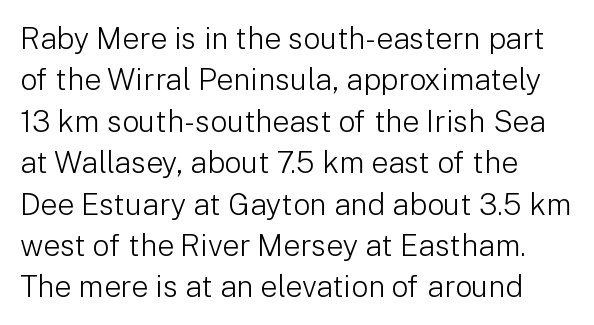
This rendering employs a face without finishing strokes, i.e., a sans-serif. Anything drawn beneath the words? Only blank space. Which margin do the lines hug? The left one — the right edge is uneven. This sample keeps an unexceptional amount of space between lines. Do the characters align in a grid? No, the font is proportional.
